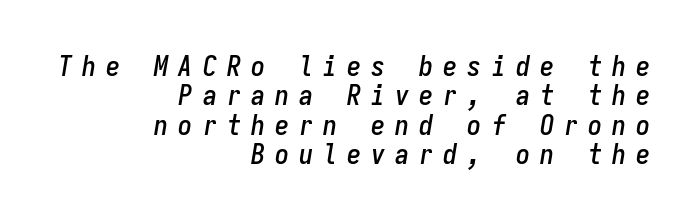
One glance says dense: line gaps are narrower than usual. Note the uniform advance width — an 'i' takes as much space as an 'm'. Glyph-to-glyph distance is far greater than everyday printed text. This is oblique type, the kind used for emphasis or titles. Underlining? Definitely not there. One-word summary of the alignment: right.
